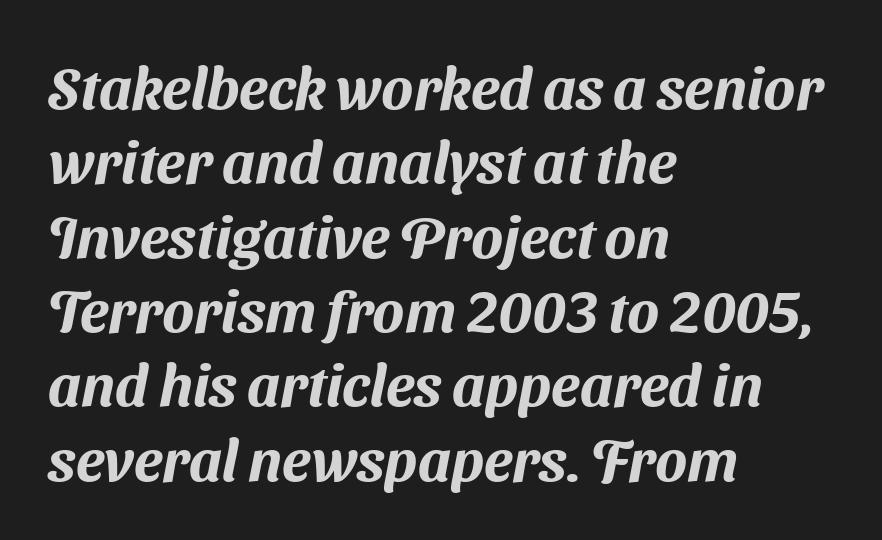
The image shows 59 px sans-serif type; set left-aligned, normal line spacing (1.26x), normal letter spacing, not underlined; medium stroke contrast and a medium x-height.
